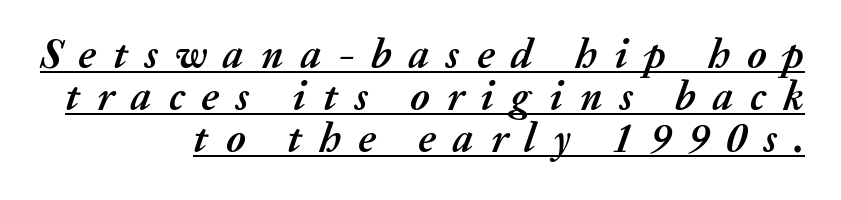
The image shows 41 px semibold type, italic (leaning right); set right-aligned, tight line spacing (1.02x), unusually wide letter spacing (+0.42 em), underlined; medium stroke contrast and a medium x-height.
